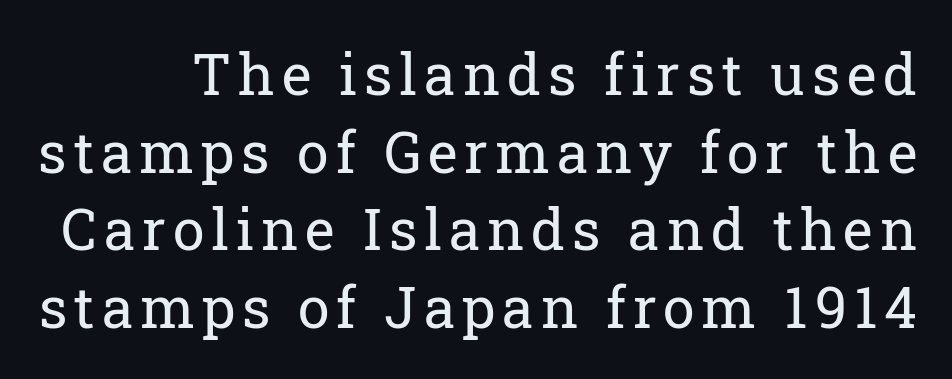
Q: Is the text bold? A: No.
Q: Is the text italic (slanted)? A: No, it is upright.
Q: Is the typeface a serif or a sans-serif typeface? A: Serif.
Q: Is the text underlined? A: No.
Q: Is the spacing between lines tight, normal or loose? A: Normal.
Q: Width (condensed, normal, or wide)? A: Normal.
Q: Stroke contrast? A: Low.
Q: x-height? A: Medium.
Q: Monospaced? A: No.
